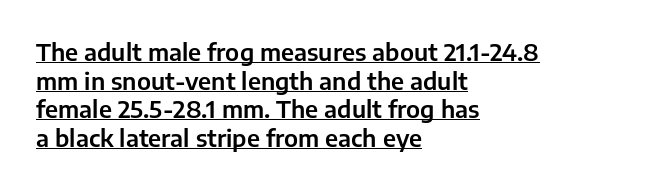
The image shows 24 px text type, upright; set left-aligned, line spacing 1.19x, normal letter spacing, underlined.
